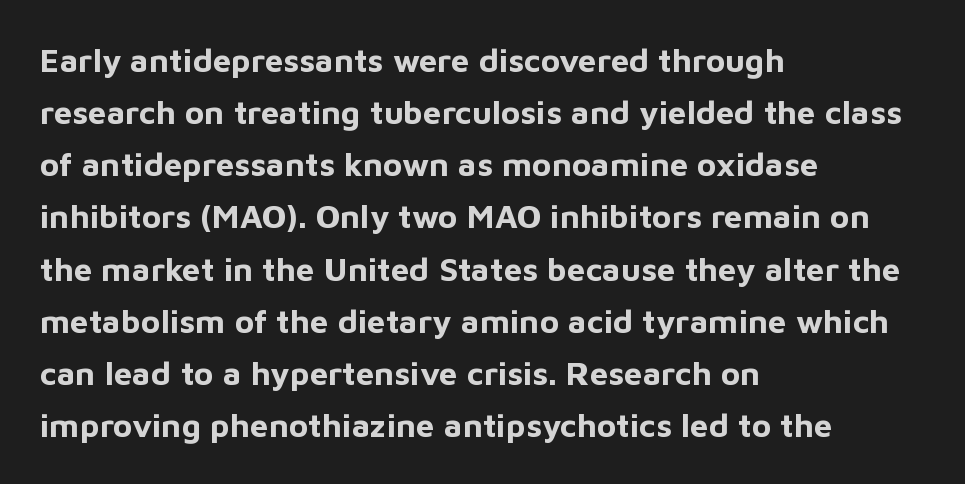
{"serif": "no", "italic": "no", "bold": "yes", "weight": "bold", "width": "normal", "stroke_contrast": "low", "x_height": "medium", "monospaced": "no", "underline": "no", "align": "left", "line_spacing": "normal", "line_spacing_ratio": 1.58, "letter_spacing": "normal", "letter_spacing_em": 0.0, "glyph_px": 33}
